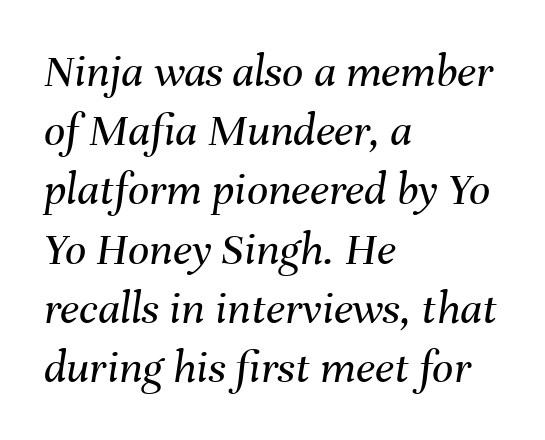
{"italic": "yes", "lean": "right", "slant_degrees": 8, "bold": "no", "weight": "regular", "width": "normal", "stroke_contrast": "medium", "x_height": "medium", "monospaced": "no", "underline": "no", "align": "left", "line_spacing": "normal", "line_spacing_ratio": 1.26, "letter_spacing": "normal", "letter_spacing_em": 0.0, "glyph_px": 47}
